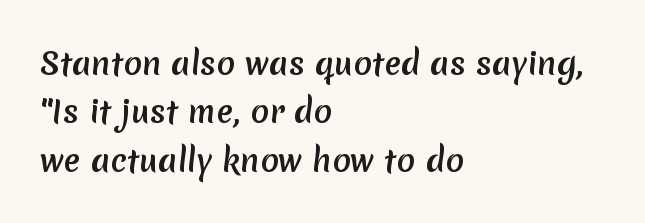
Q: Is the text bold? A: Yes.
Q: Is the typeface a serif or a sans-serif typeface? A: Sans-serif.
Q: Is the text underlined? A: No.
Q: How is the paragraph aligned? A: Left-aligned.
Q: Is the spacing between letters normal or unusually wide? A: Normal.
Q: Is the spacing between lines tight, normal or loose? A: Normal.
Q: Width (condensed, normal, or wide)? A: Normal.
Q: Stroke contrast? A: Low.
Q: x-height? A: Medium.
Q: Monospaced? A: No.
